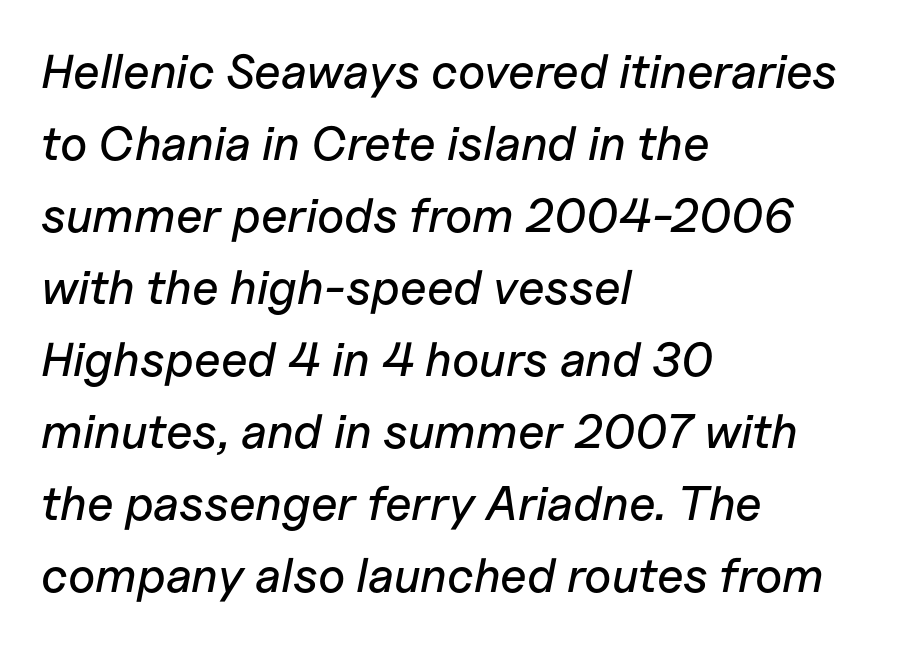
Q: Is the text italic (slanted)? A: Yes, it leans right by about 11 degrees.
Q: Is the text underlined? A: No.
Q: How is the paragraph aligned? A: Left-aligned.
Q: Is the spacing between letters normal or unusually wide? A: Normal.
Q: Is the spacing between lines tight, normal or loose? A: Normal.
Q: Width (condensed, normal, or wide)? A: Normal.
Q: Stroke contrast? A: Low.
Q: x-height? A: Medium.
Q: Monospaced? A: No.
